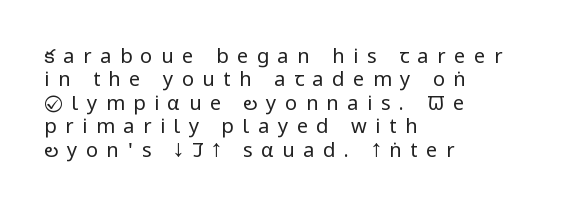
The image shows 20 px text type, upright; set left-aligned, line spacing 1.17x, unusually wide letter spacing (+0.43 em), not underlined.
